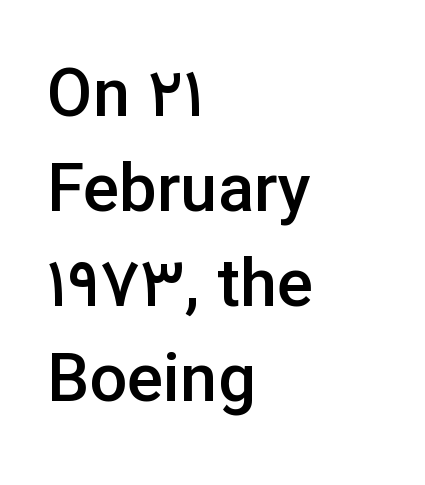
These lines are rendered in a variable-pitch font. The lettering stays uniformly vertical, giving the passage a roman look. The lines in this sample share a left origin and differ only in where they stop. Examine the stroke ends and you'll find no serifs.
